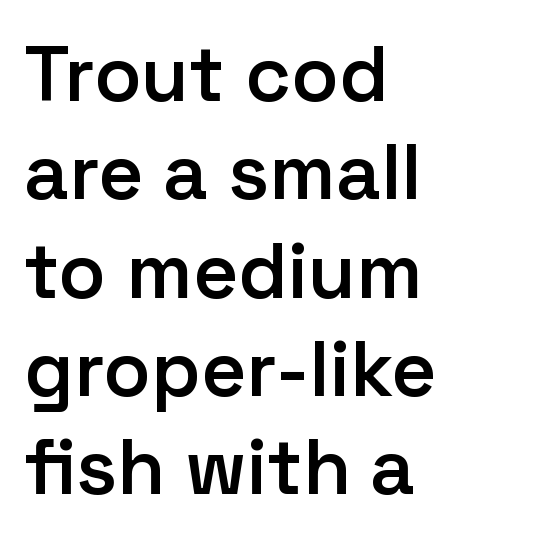
{"serif": "no", "italic": "no", "bold": "semi", "weight": "semibold", "width": "normal", "stroke_contrast": "low", "x_height": "medium", "monospaced": "no", "underline": "no", "align": "left", "line_spacing": "normal", "line_spacing_ratio": 1.26, "letter_spacing": "normal", "letter_spacing_em": 0.0, "glyph_px": 78}
